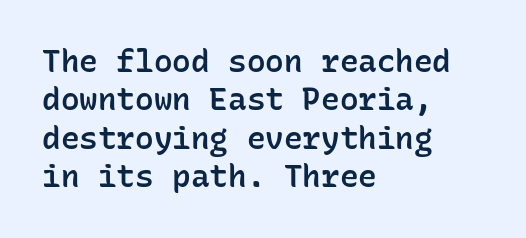
{"serif": "no", "italic": "no", "bold": "semi", "weight": "semibold", "width": "normal", "stroke_contrast": "low", "x_height": "medium", "monospaced": "yes", "underline": "no", "align": "left", "line_spacing_ratio": 1.24, "letter_spacing": "normal", "letter_spacing_em": 0.0, "glyph_px": 31}
